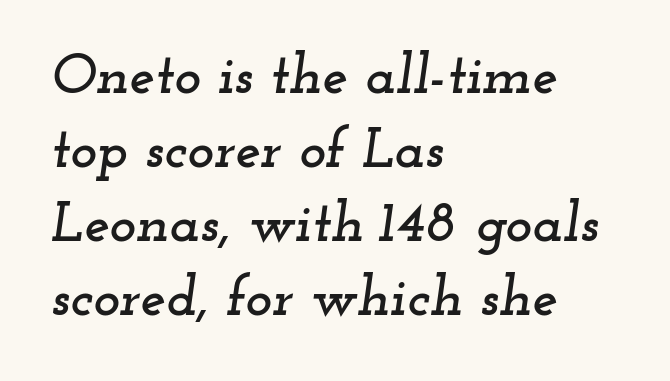
Q: Is the text italic (slanted)? A: Yes, it leans right by about 12 degrees.
Q: Is the typeface a serif or a sans-serif typeface? A: Serif.
Q: Is the text underlined? A: No.
Q: How is the paragraph aligned? A: Left-aligned.
Q: Is the spacing between letters normal or unusually wide? A: Normal.
Q: Is the spacing between lines tight, normal or loose? A: Normal.
Q: Width (condensed, normal, or wide)? A: Wide.
Q: Stroke contrast? A: Low.
Q: x-height? A: Small.
Q: Monospaced? A: No.
